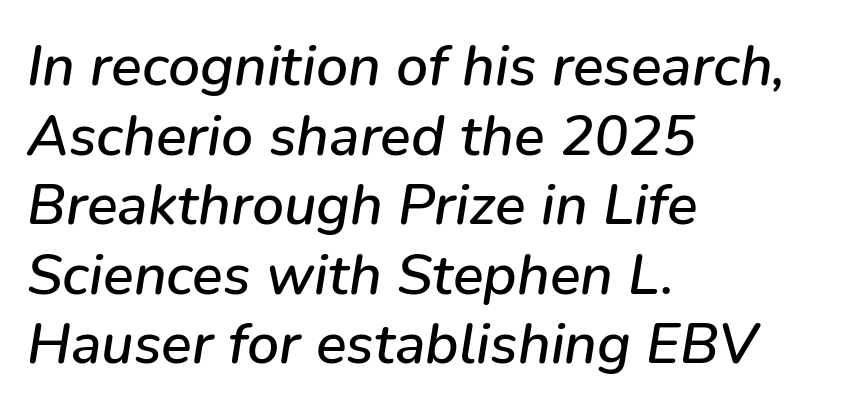
The image shows 57 px text type, italic (leaning right); set left-aligned, line spacing 1.22x, normal letter spacing, not underlined; low stroke contrast and a medium x-height.
